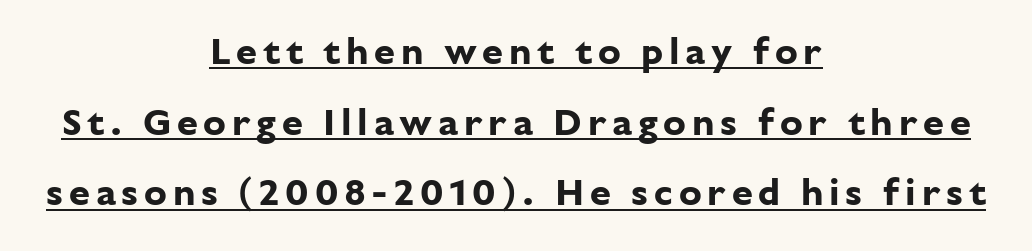
This sample carries an underscore along the baseline area. These lines stack symmetrically, like a column narrowing and widening about its center. Italic? Not at all — the glyphs are vertical. Strokes here are thick enough to call this a true bold. The face used here is proportionally spaced, like ordinary book or web type.
